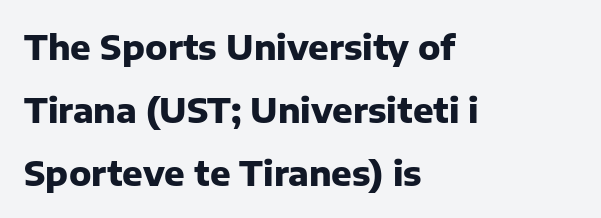
Q: Is the text bold? A: Yes.
Q: Is the text italic (slanted)? A: No, it is upright.
Q: Is the typeface a serif or a sans-serif typeface? A: Sans-serif.
Q: Is the text underlined? A: No.
Q: How is the paragraph aligned? A: Left-aligned.
Q: Is the spacing between letters normal or unusually wide? A: Normal.
Q: Width (condensed, normal, or wide)? A: Normal.
Q: Stroke contrast? A: Low.
Q: x-height? A: Medium.
Q: Monospaced? A: No.
